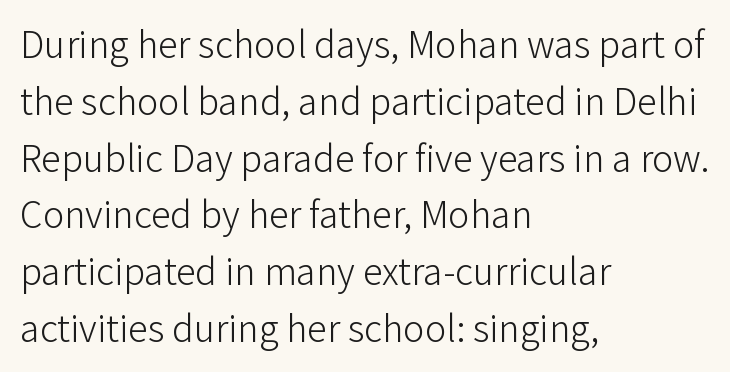
Check where the strokes stop: nothing finishes them off — pure sans. The type is set solid horizontally, with unmodified tracking. The lettering stays uniformly vertical, giving the passage a roman look. The zone under the glyphs is completely vacant. Proportional: the letters do not fall into vertical columns.
